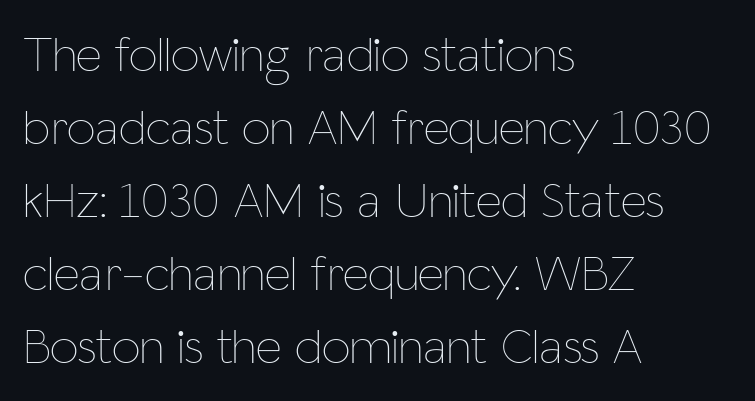
The image shows 51 px thin, condensed type, upright; set left-aligned, normal line spacing (1.43x), normal letter spacing, not underlined; low stroke contrast and a medium x-height.
